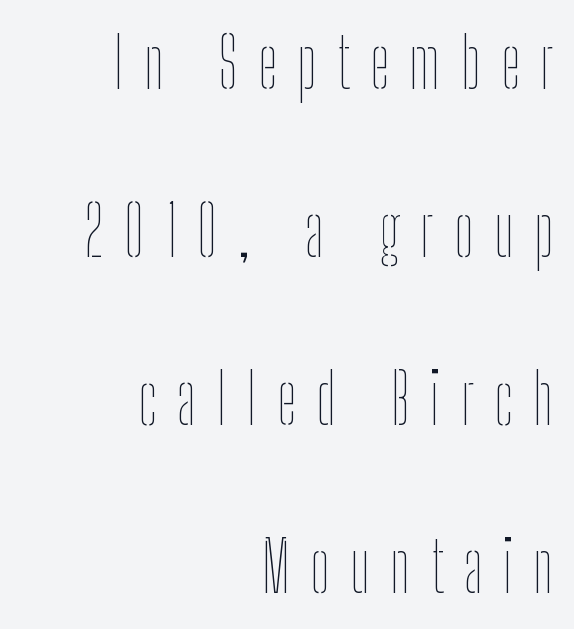
The image shows 70 px thin, condensed type, upright; set right-aligned, loose line spacing (2.4x), unusually wide letter spacing (+0.29 em), not underlined; low stroke contrast and a medium x-height.
